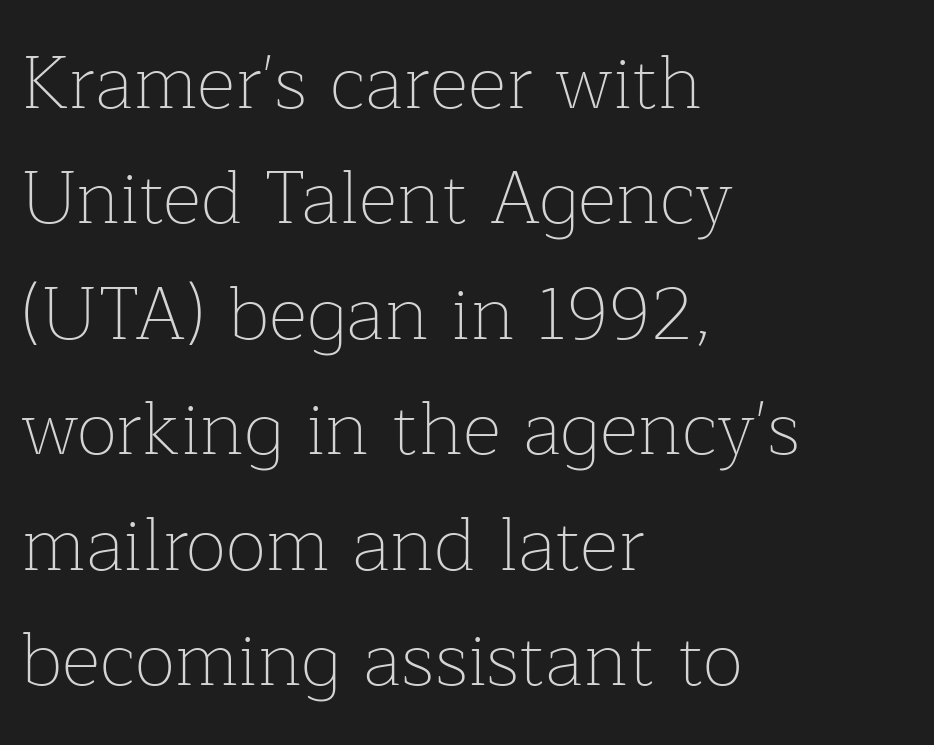
Q: Is the text bold? A: No.
Q: Is the text italic (slanted)? A: No, it is upright.
Q: Is the typeface a serif or a sans-serif typeface? A: Serif.
Q: Is the text underlined? A: No.
Q: How is the paragraph aligned? A: Left-aligned.
Q: Is the spacing between letters normal or unusually wide? A: Normal.
Q: Is the spacing between lines tight, normal or loose? A: Normal.
Q: Width (condensed, normal, or wide)? A: Normal.
Q: Stroke contrast? A: Low.
Q: x-height? A: Medium.
Q: Monospaced? A: No.
